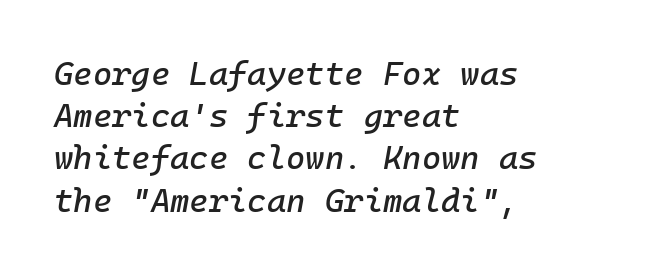
Q: Is the text italic (slanted)? A: Yes, it leans right by about 10 degrees.
Q: Is the text underlined? A: No.
Q: How is the paragraph aligned? A: Left-aligned.
Q: Is the spacing between letters normal or unusually wide? A: Normal.
Q: Is the spacing between lines tight, normal or loose? A: Normal.
Q: Width (condensed, normal, or wide)? A: Normal.
Q: Stroke contrast? A: Low.
Q: x-height? A: Medium.
